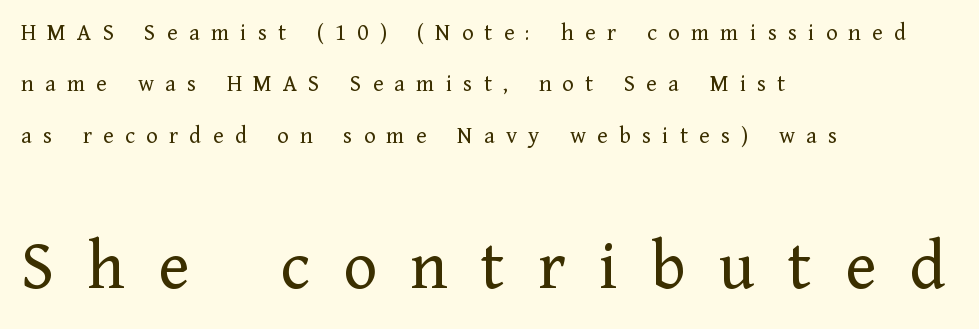
Q: Is the text bold? A: No.
Q: Is the text italic (slanted)? A: No, it is upright.
Q: Is the typeface a serif or a sans-serif typeface? A: Serif.
Q: Is the text underlined? A: No.
Q: How is the paragraph aligned? A: Left-aligned.
Q: Is the spacing between letters normal or unusually wide? A: Unusually wide.
Q: Is the spacing between lines tight, normal or loose? A: Loose.
Q: Which block of text is set in a larger size, the first (top) or the second (bottom)? A: The second (bottom) one.
Q: Width (condensed, normal, or wide)? A: Normal.
Q: Stroke contrast? A: Low.
Q: x-height? A: Medium.
Q: Monospaced? A: No.
